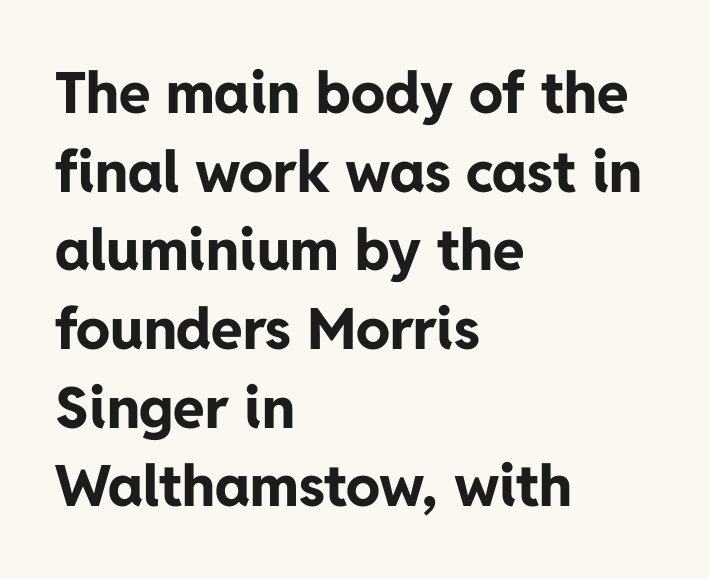
Q: Is the text bold? A: Yes.
Q: Is the text italic (slanted)? A: No, it is upright.
Q: Is the typeface a serif or a sans-serif typeface? A: Sans-serif.
Q: Is the text underlined? A: No.
Q: How is the paragraph aligned? A: Left-aligned.
Q: Is the spacing between letters normal or unusually wide? A: Normal.
Q: Is the spacing between lines tight, normal or loose? A: Normal.
Q: Width (condensed, normal, or wide)? A: Normal.
Q: Stroke contrast? A: Low.
Q: x-height? A: Medium.
Q: Monospaced? A: No.
